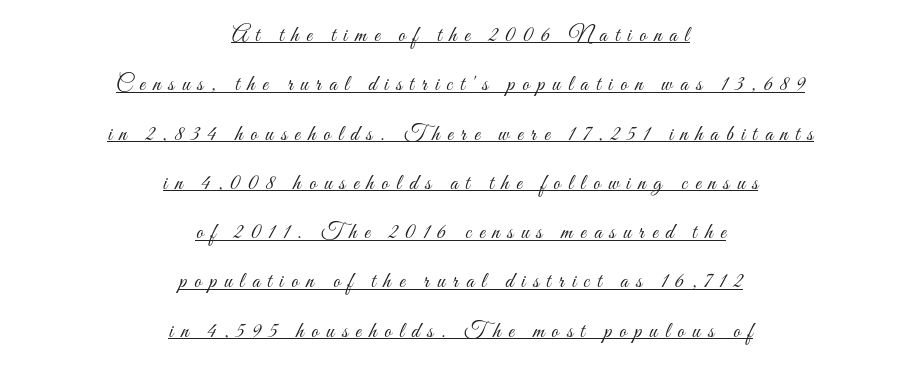
Q: Is the text bold? A: No.
Q: Is the text italic (slanted)? A: Yes.
Q: Is the text underlined? A: Yes.
Q: How is the paragraph aligned? A: Centered.
Q: Is the spacing between letters normal or unusually wide? A: Unusually wide.
Q: Is the spacing between lines tight, normal or loose? A: Loose.
